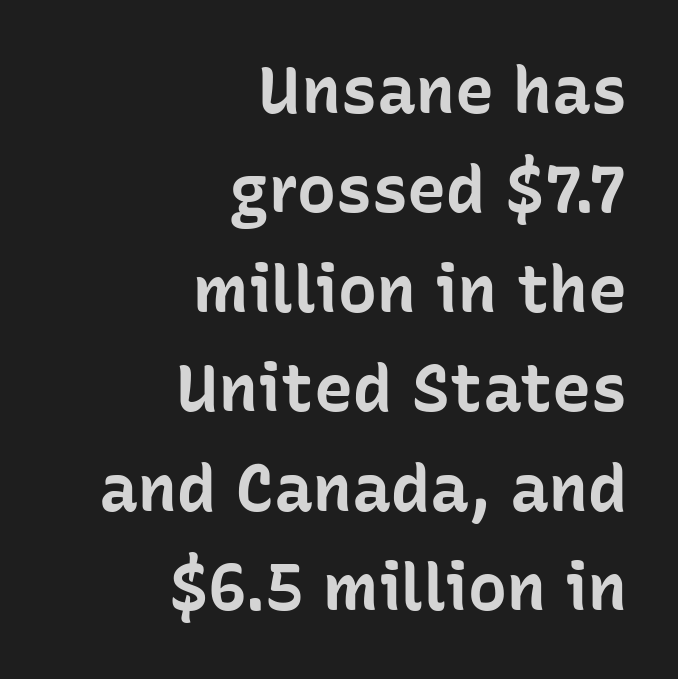
The image shows 65 px bold sans-serif type, upright; set right-aligned, normal line spacing (1.53x), normal letter spacing, not underlined; low stroke contrast and a medium x-height.
